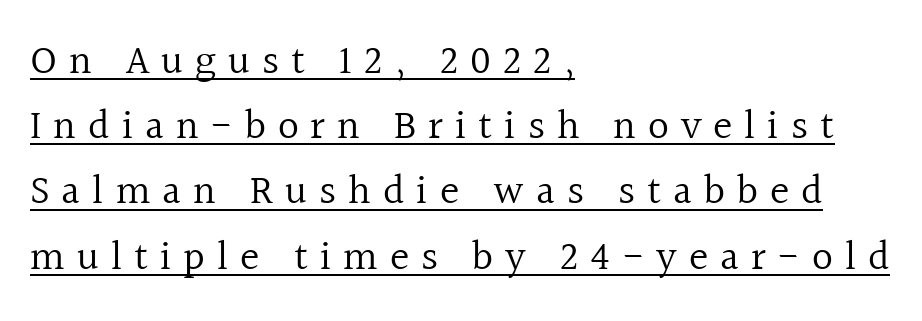
The image shows 41 px regular-weight serif type, upright; set left-aligned, normal line spacing (1.59x), unusually wide letter spacing (+0.29 em), underlined; a medium x-height.
